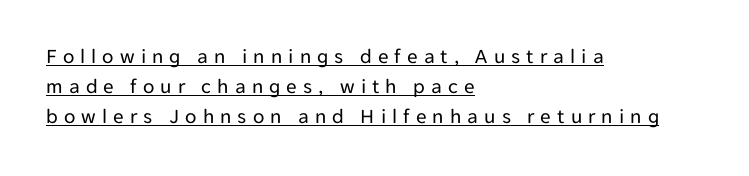
{"italic": "no", "bold": "no", "underline": "yes", "align": "left", "line_spacing": "normal", "line_spacing_ratio": 1.44, "letter_spacing": "wide", "letter_spacing_em": 0.29, "glyph_px": 21}
